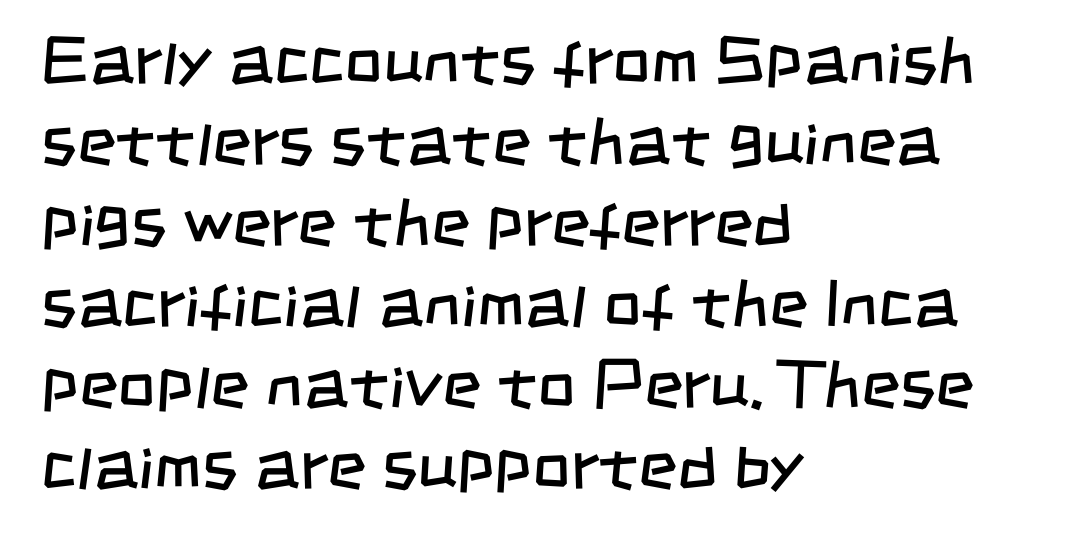
Each letter's strokes conclude bluntly, with no projecting serifs. Looks like regular typesetting: each glyph gets only the width it needs. Weight: not bold — regular or lighter. A bare baseline throughout the passage. The ragged edge is on the right, which tells us the setting is flush left. The gaps between neighbouring characters are ordinary and unremarkable.
